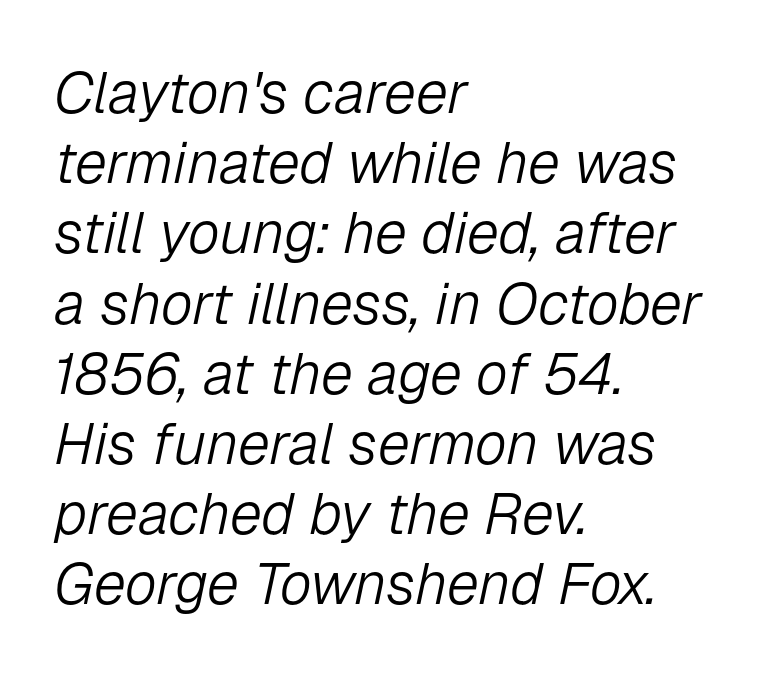
Check under the words: just untouched page. The lettering tilts uniformly, giving the passage an italic look. Spacing verdict: proportional, widths tailored to each character. The compositor pushed each line to the left boundary.
